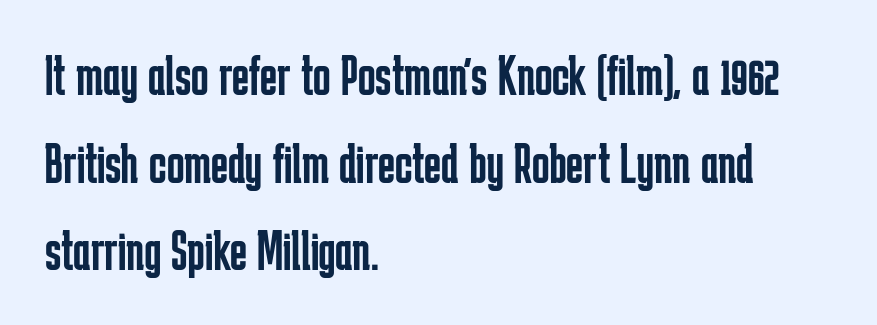
The image shows 58 px regular-weight, condensed sans-serif type, upright; set left-aligned, normal line spacing (1.51x), normal letter spacing, not underlined; low stroke contrast and a medium x-height.
